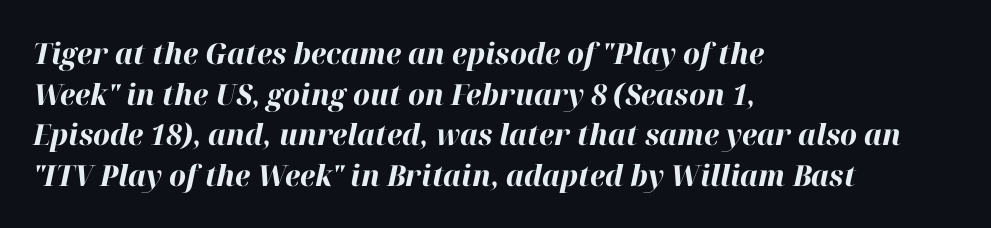
{"italic": "yes", "lean": "right", "slant_degrees": 12, "bold": "yes", "weight": "bold", "width": "normal", "stroke_contrast": "high", "x_height": "medium", "monospaced": "no", "underline": "no", "align": "left", "line_spacing": "normal", "line_spacing_ratio": 1.4, "letter_spacing": "normal", "letter_spacing_em": 0.0, "glyph_px": 29}
